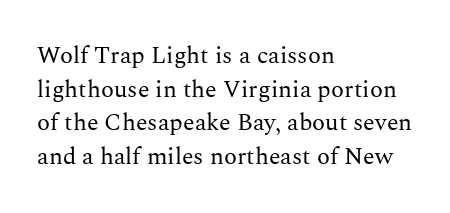
The image shows 24 px text type, upright; set left-aligned, normal line spacing (1.4x), normal letter spacing, not underlined.
